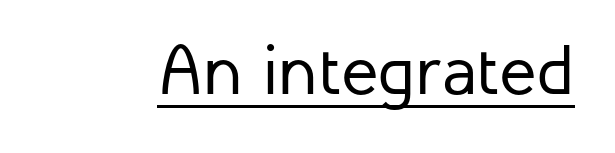
Font category for this specimen: sans-serif. Character widths vary here, with narrow letters taking less room than wide ones. A baseline rule has been typeset under these characters. Between one letter and the next there's only the usual sliver of space.
